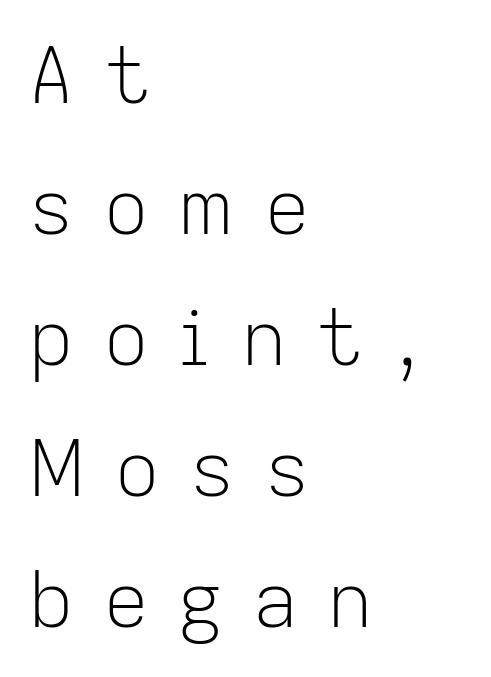
In terms of leading, this rendering sits right in the middle. The passage shown is not bold in any degree. Italic: no, the glyphs are upright roman. Character widths vary here, with narrow letters taking less room than wide ones. Serifs: no, the terminals of the letterforms are clean.
